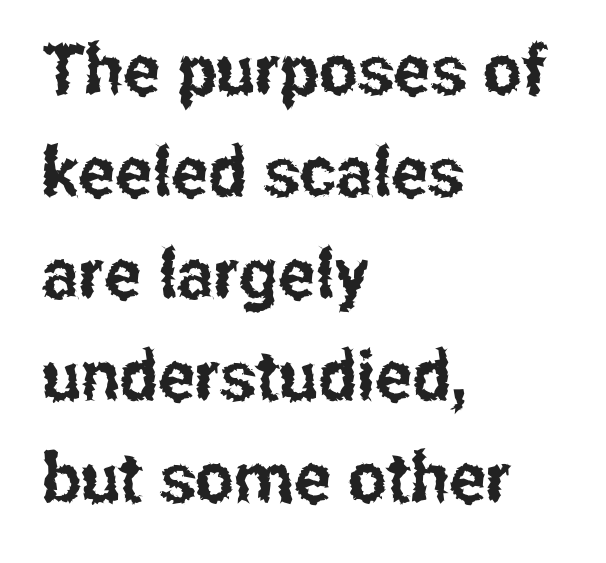
The image shows 69 px condensed sans-serif type, upright; set left-aligned, normal line spacing (1.48x), normal letter spacing, not underlined; low stroke contrast and a medium x-height.
